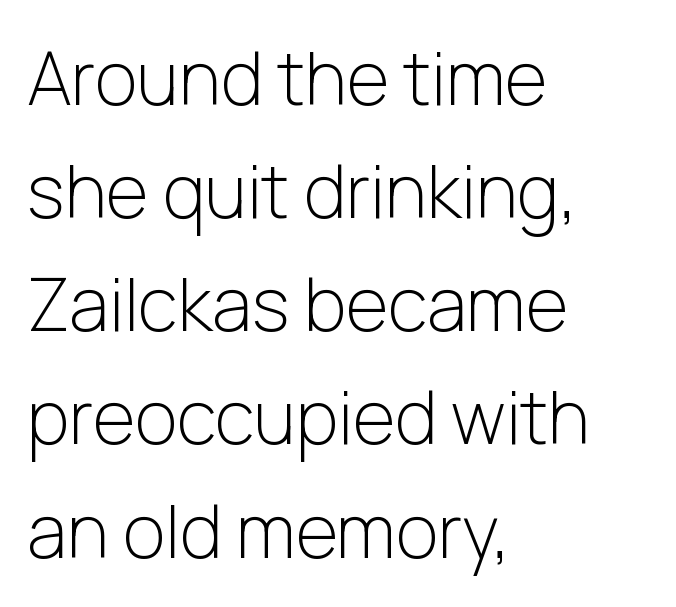
{"serif": "no", "italic": "no", "bold": "no", "weight": "light", "width": "normal", "stroke_contrast": "low", "x_height": "medium", "monospaced": "no", "underline": "no", "align": "left", "line_spacing": "normal", "line_spacing_ratio": 1.55, "letter_spacing": "normal", "letter_spacing_em": 0.0, "glyph_px": 73}
